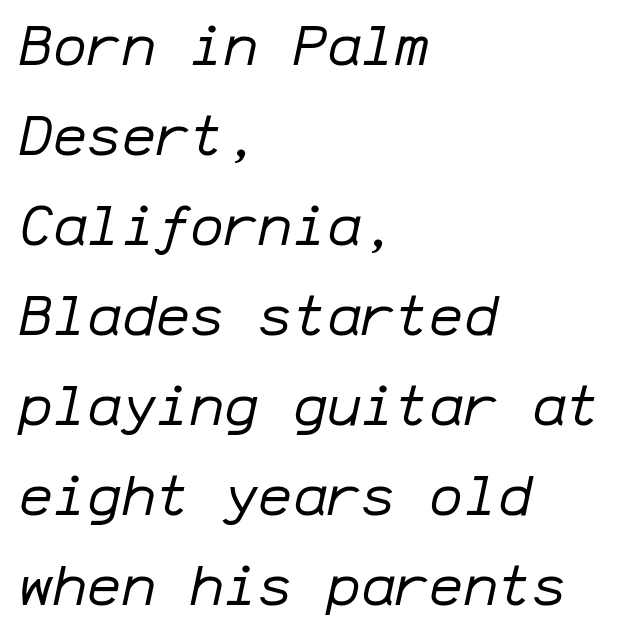
{"italic": "yes", "lean": "right", "slant_degrees": 12, "bold": "no", "weight": "regular", "width": "normal", "stroke_contrast": "low", "x_height": "medium", "monospaced": "yes", "underline": "no", "align": "left", "line_spacing": "normal", "line_spacing_ratio": 1.58, "letter_spacing": "normal", "letter_spacing_em": 0.0, "glyph_px": 57}
